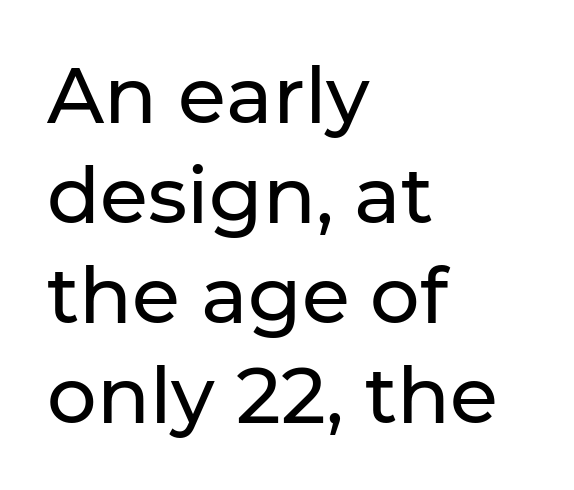
Q: Is the text italic (slanted)? A: No, it is upright.
Q: Is the typeface a serif or a sans-serif typeface? A: Sans-serif.
Q: Is the text underlined? A: No.
Q: How is the paragraph aligned? A: Left-aligned.
Q: Is the spacing between letters normal or unusually wide? A: Normal.
Q: Is the spacing between lines tight, normal or loose? A: Normal.
Q: Width (condensed, normal, or wide)? A: Normal.
Q: Stroke contrast? A: Low.
Q: x-height? A: Medium.
Q: Monospaced? A: No.
